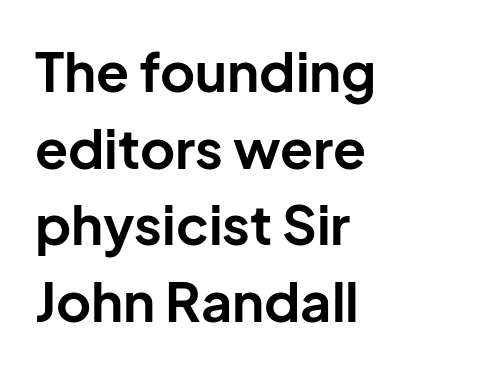
The image shows 54 px bold sans-serif type, upright; set left-aligned, normal line spacing (1.42x), normal letter spacing, not underlined; low stroke contrast and a medium x-height.
